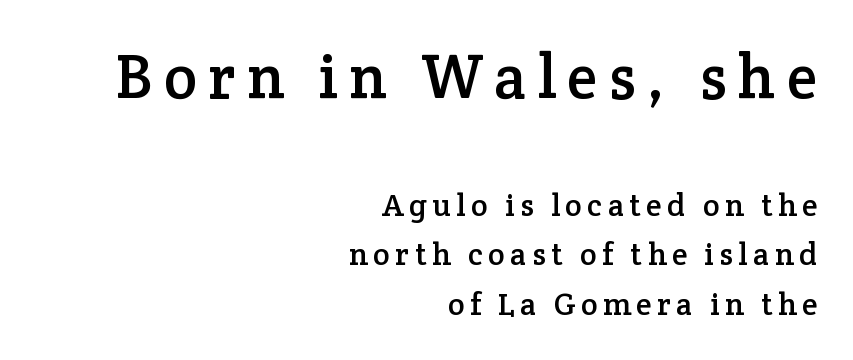
{"serif": "yes", "italic": "no", "width": "normal", "stroke_contrast": "low", "x_height": "medium", "monospaced": "no", "underline": "no", "align": "right", "line_spacing": "normal", "line_spacing_ratio": 1.6, "larger_block": "first", "size_ratio": 2.0, "glyph_px": 62}
